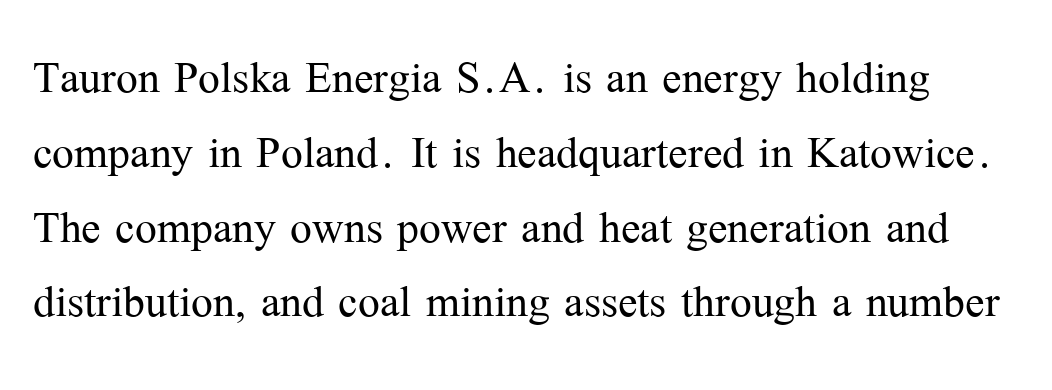
The image shows 58 px light serif type, upright; set normal line spacing (1.29x), normal letter spacing, not underlined; medium stroke contrast and a medium x-height.
